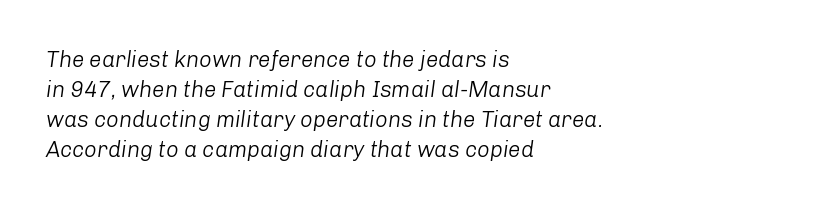
{"italic": "yes", "lean": "right", "slant_degrees": 8, "bold": "no", "underline": "no", "align": "left", "line_spacing": "normal", "line_spacing_ratio": 1.37, "letter_spacing": "normal", "letter_spacing_em": 0.0, "glyph_px": 22}
